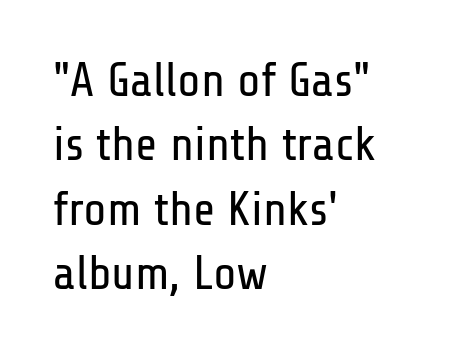
Q: Is the text bold? A: No.
Q: Is the text italic (slanted)? A: No, it is upright.
Q: Is the typeface a serif or a sans-serif typeface? A: Sans-serif.
Q: Is the text underlined? A: No.
Q: How is the paragraph aligned? A: Left-aligned.
Q: Is the spacing between letters normal or unusually wide? A: Normal.
Q: Is the spacing between lines tight, normal or loose? A: Normal.
Q: Width (condensed, normal, or wide)? A: Condensed.
Q: Stroke contrast? A: Low.
Q: x-height? A: Medium.
Q: Monospaced? A: No.
